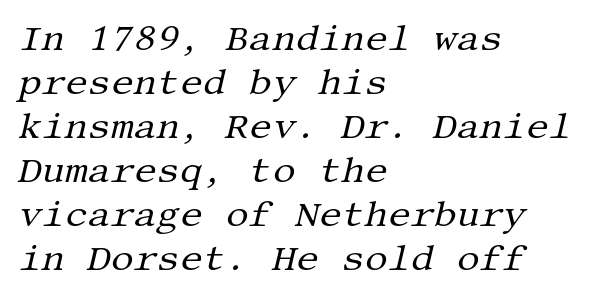
Weight: in the light-to-regular range. No word sits above an underline. These lines were composed using italics. The type is set solid horizontally, with unmodified tracking.
